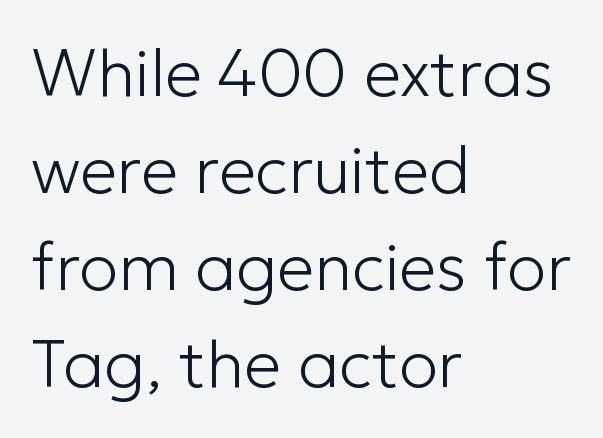
The image shows 66 px light sans-serif type, upright; set left-aligned, normal line spacing (1.47x), normal letter spacing, not underlined; low stroke contrast and a medium x-height.
